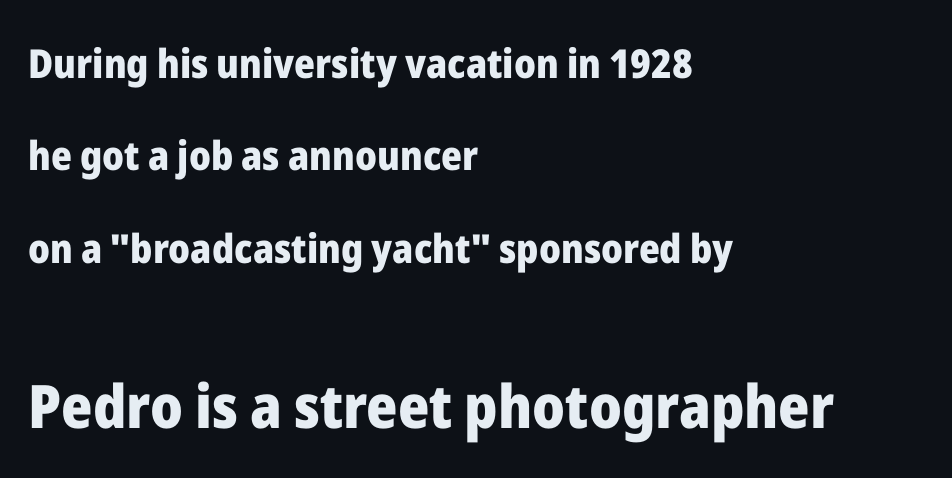
{"serif": "no", "italic": "no", "bold": "yes", "weight": "heavy", "width": "normal", "stroke_contrast": "low", "x_height": "medium", "monospaced": "no", "underline": "no", "align": "left", "line_spacing": "loose", "line_spacing_ratio": 2.31, "letter_spacing": "normal", "letter_spacing_em": 0.0, "larger_block": "second", "size_ratio": 1.5, "glyph_px": 60}
